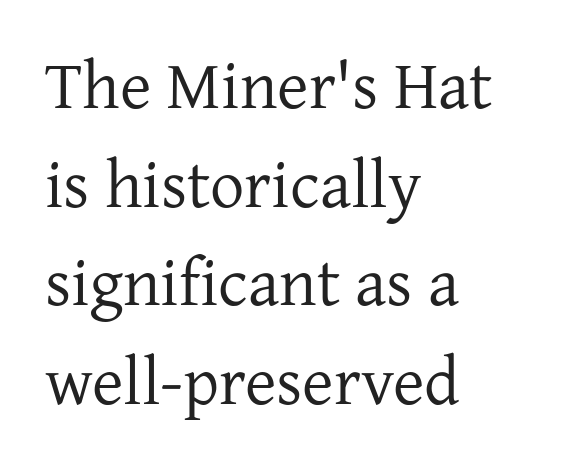
The image shows 68 px regular-weight serif type, upright; set left-aligned, normal line spacing (1.45x), normal letter spacing, not underlined; low stroke contrast and a medium x-height.
